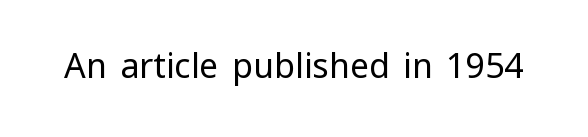
The rendering keeps characters at their native spacing. Serif or sans? Sans — the stroke terminals are bare. Heaviness? Minimal to ordinary, like unemphasized prose. This sample uses an upright cut, with every glyph sitting square on the baseline. Proportional: the letters do not fall into vertical columns. Glance below the letters and you will spot only blank space.
